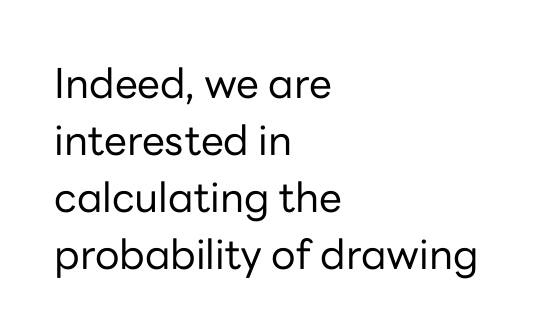
Just letters on the line, the space beneath them empty. In terms of posture, this sample is upright. Proportional: the letters do not fall into vertical columns. Baseline-to-baseline distance is the conventional proportion of letter height. The text block is weighted toward the left margin, trailing off unevenly rightward. The rendering keeps characters at their native spacing.
